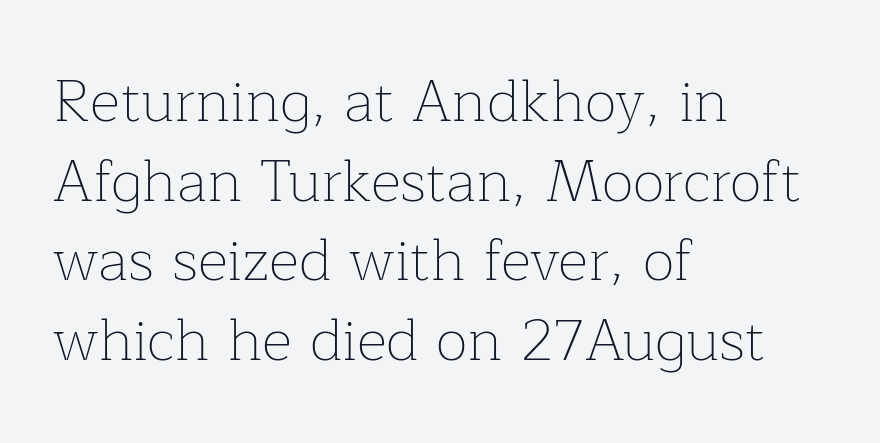
The image shows 59 px thin serif type, upright; set left-aligned, normal line spacing (1.35x), normal letter spacing, not underlined; low stroke contrast and a medium x-height.
